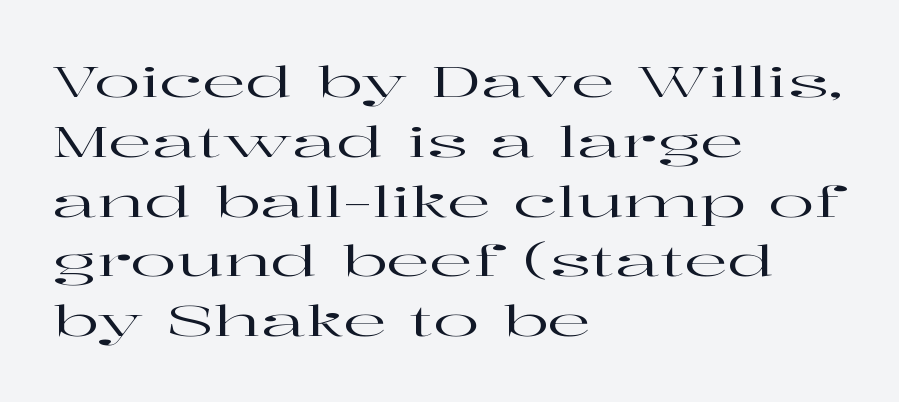
Q: Is the text italic (slanted)? A: No, it is upright.
Q: Is the typeface a serif or a sans-serif typeface? A: Serif.
Q: Is the text underlined? A: No.
Q: How is the paragraph aligned? A: Left-aligned.
Q: Is the spacing between letters normal or unusually wide? A: Normal.
Q: Is the spacing between lines tight, normal or loose? A: Normal.
Q: Width (condensed, normal, or wide)? A: Wide.
Q: Stroke contrast? A: High.
Q: x-height? A: Medium.
Q: Monospaced? A: No.
